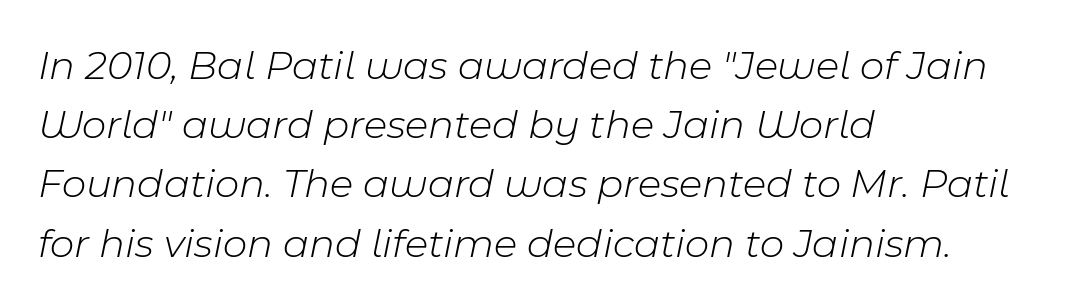
{"italic": "yes", "lean": "right", "slant_degrees": 11, "bold": "no", "weight": "light", "width": "normal", "stroke_contrast": "low", "x_height": "medium", "monospaced": "no", "underline": "no", "align": "left", "line_spacing": "normal", "line_spacing_ratio": 1.41, "letter_spacing": "normal", "letter_spacing_em": 0.0, "glyph_px": 42}
